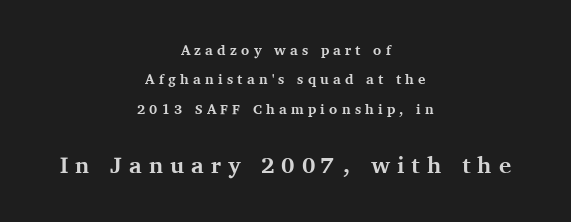
Q: Is the text bold? A: Yes.
Q: Is the text italic (slanted)? A: No, it is upright.
Q: Is the text underlined? A: No.
Q: How is the paragraph aligned? A: Centered.
Q: Is the spacing between letters normal or unusually wide? A: Unusually wide.
Q: Is the spacing between lines tight, normal or loose? A: Loose.
Q: Which block of text is set in a larger size, the first (top) or the second (bottom)? A: The second (bottom) one.
